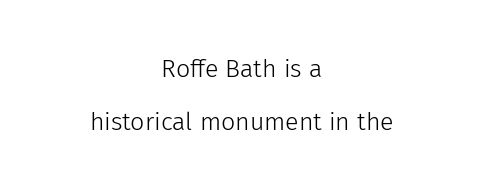
{"italic": "no", "bold": "no", "underline": "no", "align": "center", "line_spacing": "loose", "line_spacing_ratio": 2.12, "letter_spacing": "normal", "letter_spacing_em": 0.0, "glyph_px": 25}
